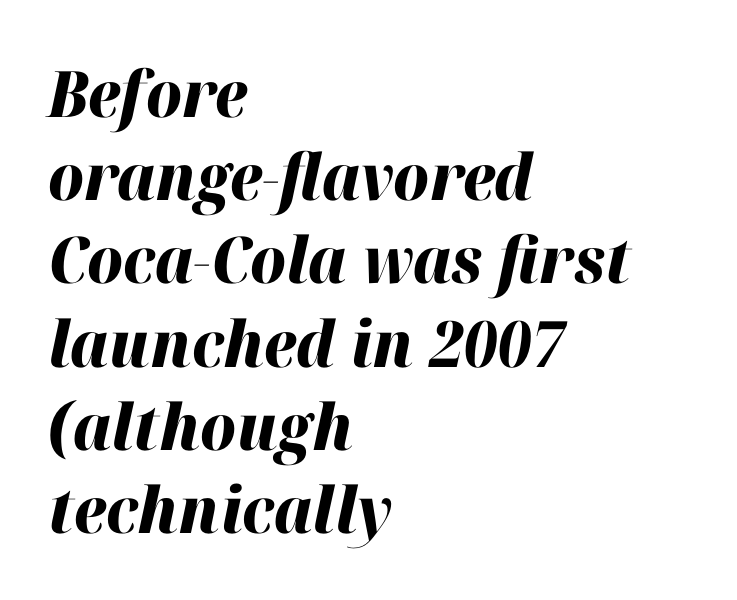
The image shows 64 px heavy type, italic (leaning right); set left-aligned, normal line spacing (1.3x), normal letter spacing, not underlined; high stroke contrast and a medium x-height.
